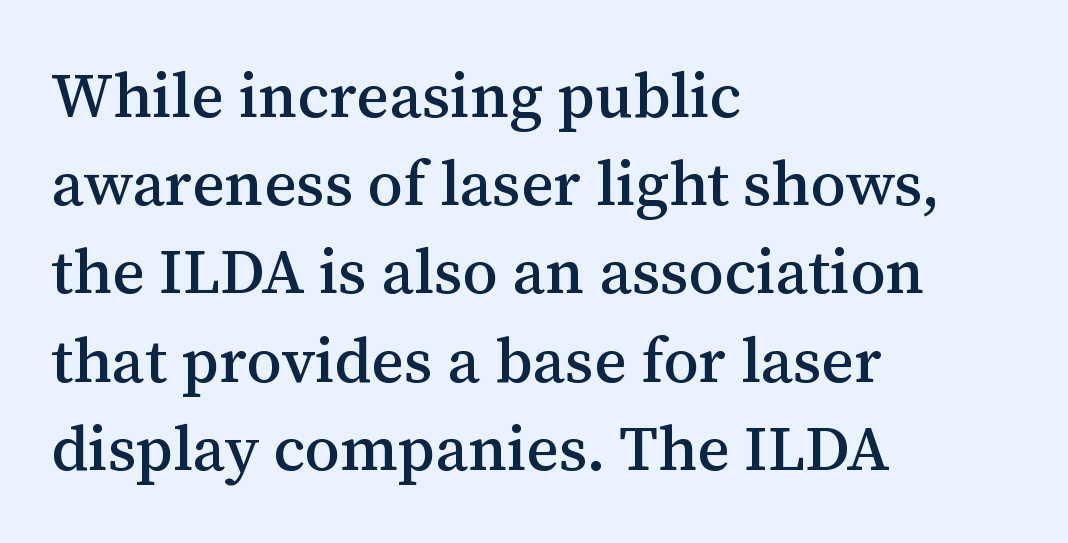
The image shows 63 px serif type, upright; set left-aligned, normal line spacing (1.4x), normal letter spacing, not underlined; medium stroke contrast and a medium x-height.
